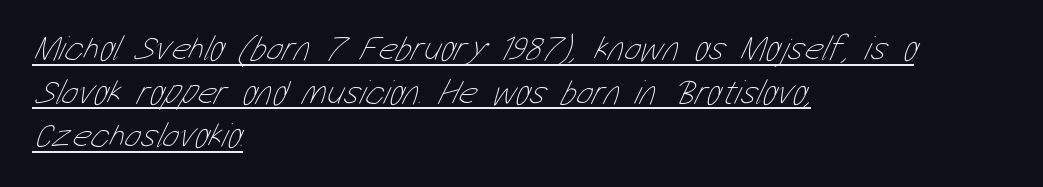
The specimen includes a rule beneath the text block's lines. Where is the straight margin? On the left. Evenly set lines give the paragraph a standard silhouette. Looks like regular typesetting: each glyph gets only the width it needs. Weight class: somewhere from thin through regular.
